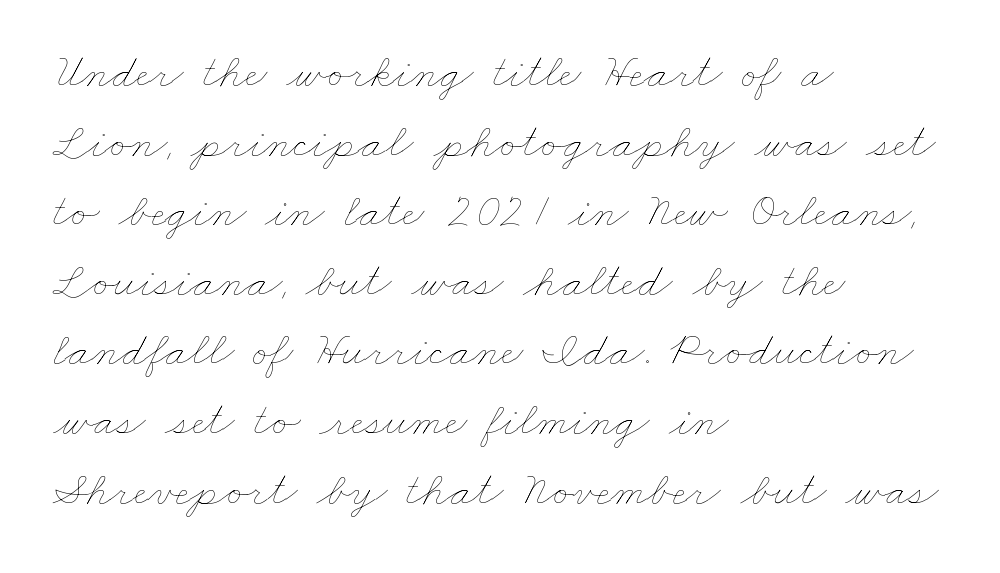
Q: Is the text bold? A: No.
Q: Is the text underlined? A: No.
Q: How is the paragraph aligned? A: Left-aligned.
Q: Is the spacing between letters normal or unusually wide? A: Normal.
Q: Is the spacing between lines tight, normal or loose? A: Normal.
Q: Width (condensed, normal, or wide)? A: Wide.
Q: Stroke contrast? A: Low.
Q: x-height? A: Small.
Q: Monospaced? A: No.
